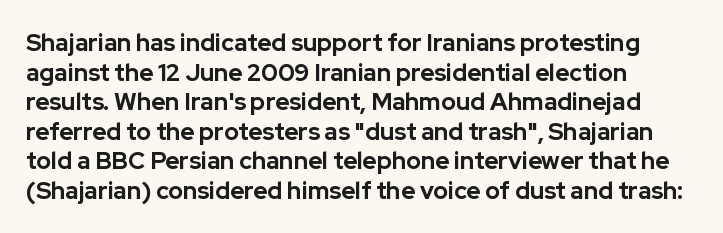
The image shows 24 px bold type, upright; set left-aligned, line spacing 1.23x, normal letter spacing, not underlined.
